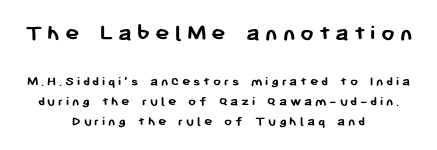
Q: Is the text bold? A: Yes.
Q: Is the text italic (slanted)? A: No, it is upright.
Q: Is the text underlined? A: No.
Q: How is the paragraph aligned? A: Centered.
Q: Is the spacing between letters normal or unusually wide? A: Unusually wide.
Q: Is the spacing between lines tight, normal or loose? A: Normal.
Q: Which block of text is set in a larger size, the first (top) or the second (bottom)? A: The first (top) one.
